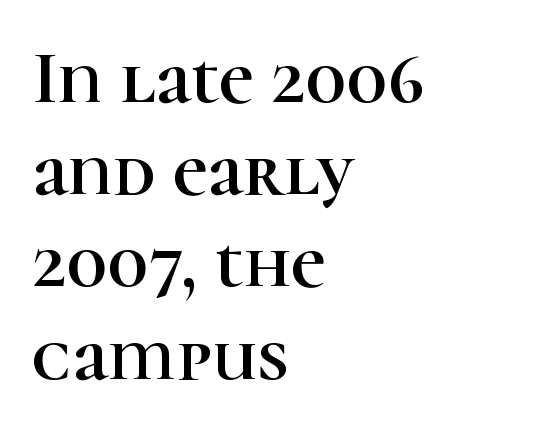
The image shows 75 px serif type, upright; set left-aligned, line spacing 1.23x, normal letter spacing, not underlined; high stroke contrast and a medium x-height.
